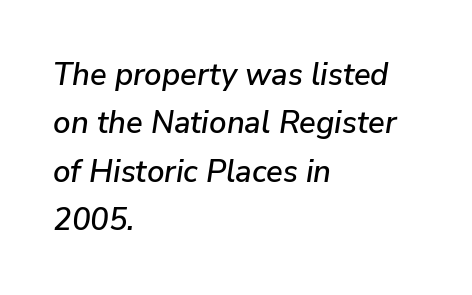
{"italic": "yes", "lean": "right", "slant_degrees": 9, "width": "normal", "stroke_contrast": "low", "x_height": "medium", "monospaced": "no", "underline": "no", "align": "left", "line_spacing": "normal", "line_spacing_ratio": 1.56, "letter_spacing": "normal", "letter_spacing_em": 0.0, "glyph_px": 31}
